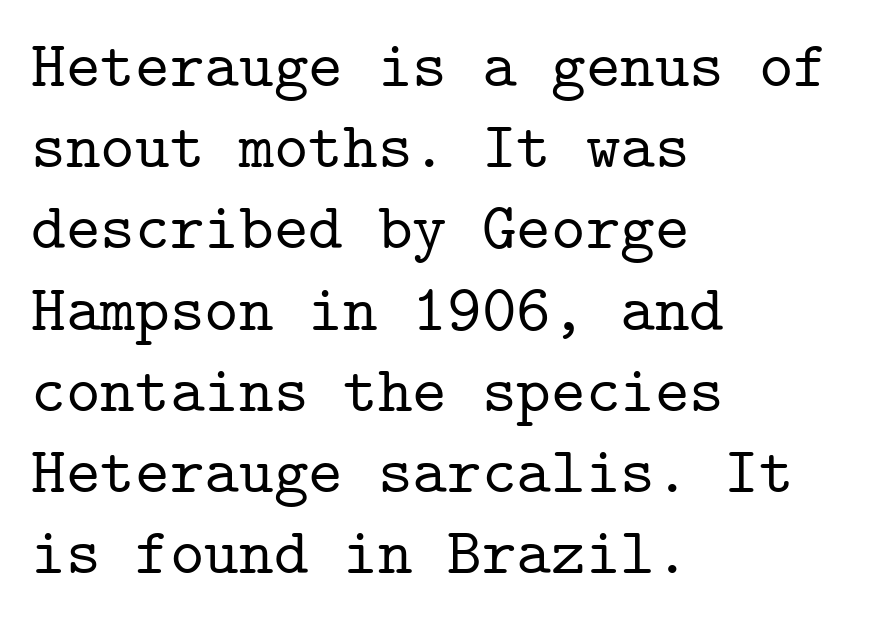
Q: Is the text italic (slanted)? A: No, it is upright.
Q: Is the typeface a serif or a sans-serif typeface? A: Serif.
Q: Is the text underlined? A: No.
Q: How is the paragraph aligned? A: Left-aligned.
Q: Is the spacing between letters normal or unusually wide? A: Normal.
Q: Width (condensed, normal, or wide)? A: Normal.
Q: Stroke contrast? A: Low.
Q: x-height? A: Medium.
Q: Monospaced? A: Yes.
